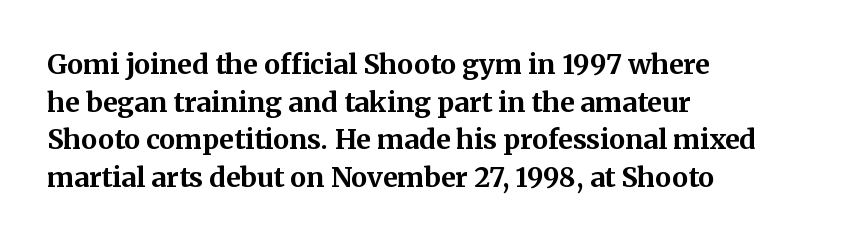
Q: Is the text bold? A: Yes.
Q: Is the text italic (slanted)? A: No, it is upright.
Q: Is the text underlined? A: No.
Q: How is the paragraph aligned? A: Left-aligned.
Q: Is the spacing between letters normal or unusually wide? A: Normal.
Q: Is the spacing between lines tight, normal or loose? A: Normal.
